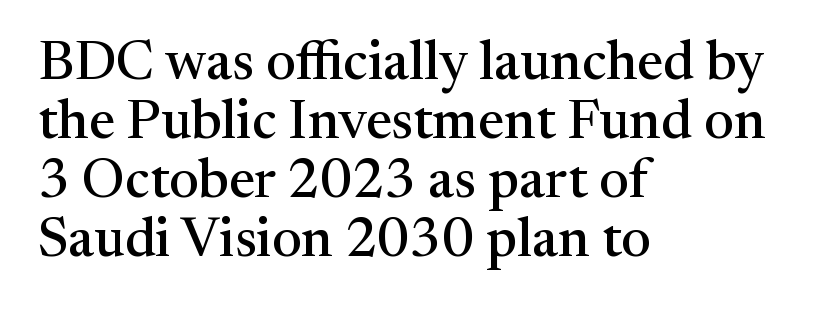
The image shows 55 px serif type, upright; set left-aligned, tight line spacing (1.07x), normal letter spacing, not underlined; medium stroke contrast and a medium x-height.
